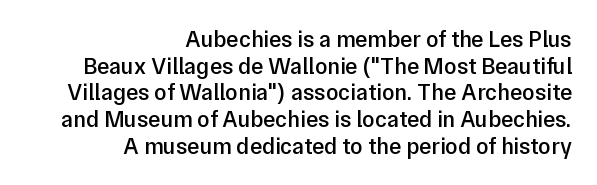
The area under the type is left untouched. Each glyph is drawn with semibold strokes, heavier than normal yet not fully bold. Characters follow at the spacing the type designer built in. Does the lettering tilt? It doesn't — this is upright. In CSS terms this would be text-align: right.
